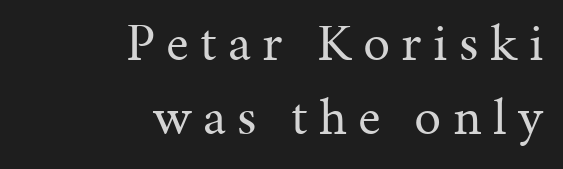
What kind of face is this? One with serifs. Does the copy run flush right? Yes — the right margin is perfectly even. This sample uses expanded letter spacing, leaving extra air between glyphs. Spacing verdict: proportional, widths tailored to each character.
